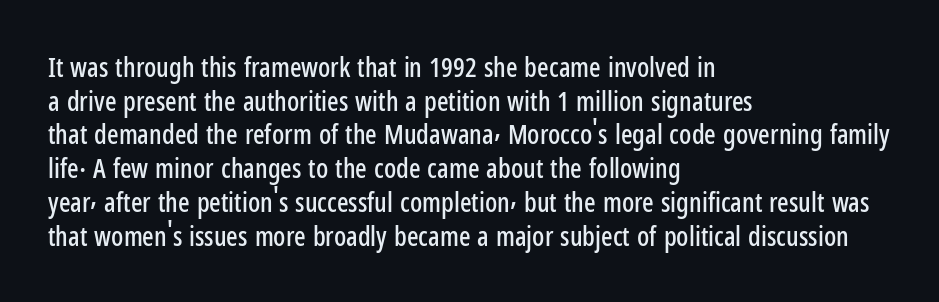
This is the regular roman posture of the typeface. Does extra space separate the letters? No, they use regular spacing. One-word summary of the alignment: left. How would I describe the line gaps? Plain and ordinary.
